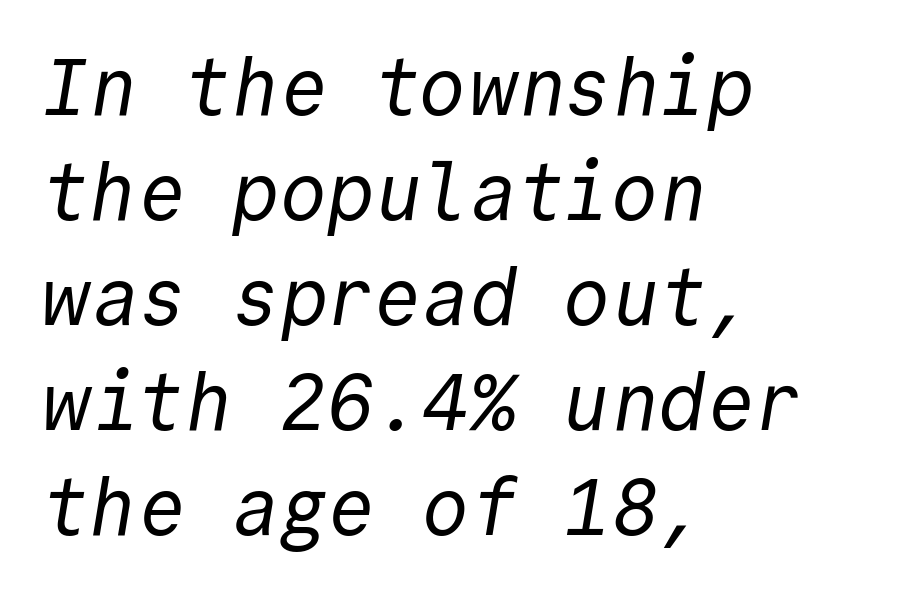
The image shows 79 px regular-weight sans-serif type, monospaced; set left-aligned, normal line spacing (1.33x), normal letter spacing, not underlined; a medium x-height.
